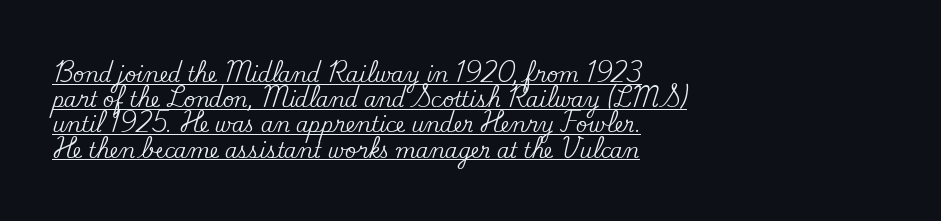
{"underline": "yes", "align": "left", "line_spacing": "normal", "line_spacing_ratio": 1.26, "letter_spacing": "normal", "letter_spacing_em": 0.0, "glyph_px": 20}
